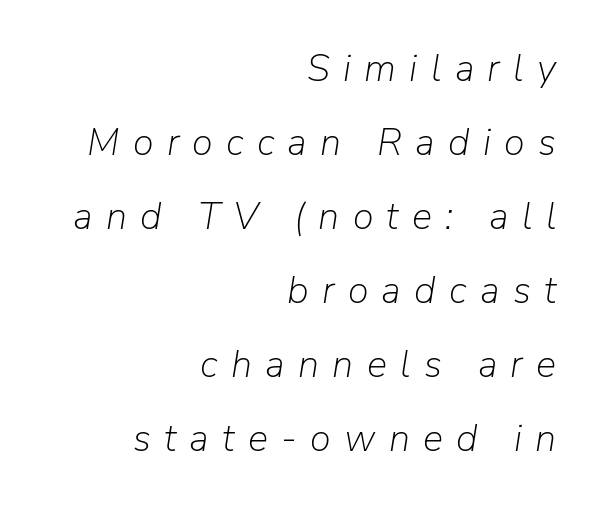
The image shows 38 px light type, italic (leaning right); set right-aligned, loose line spacing (1.95x), unusually wide letter spacing (+0.35 em), not underlined; low stroke contrast and a medium x-height.
